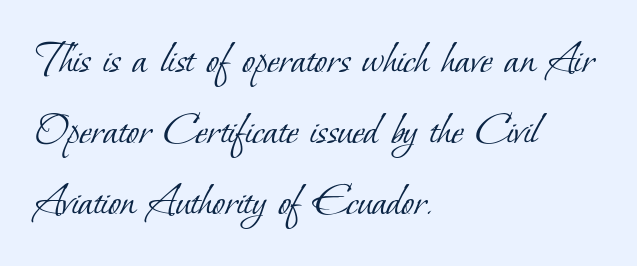
{"serif": "yes", "bold": "no", "weight": "light", "width": "normal", "stroke_contrast": "low", "x_height": "small", "monospaced": "no", "underline": "no", "align": "left", "line_spacing": "normal", "line_spacing_ratio": 1.54, "letter_spacing": "normal", "letter_spacing_em": 0.0, "glyph_px": 46}
